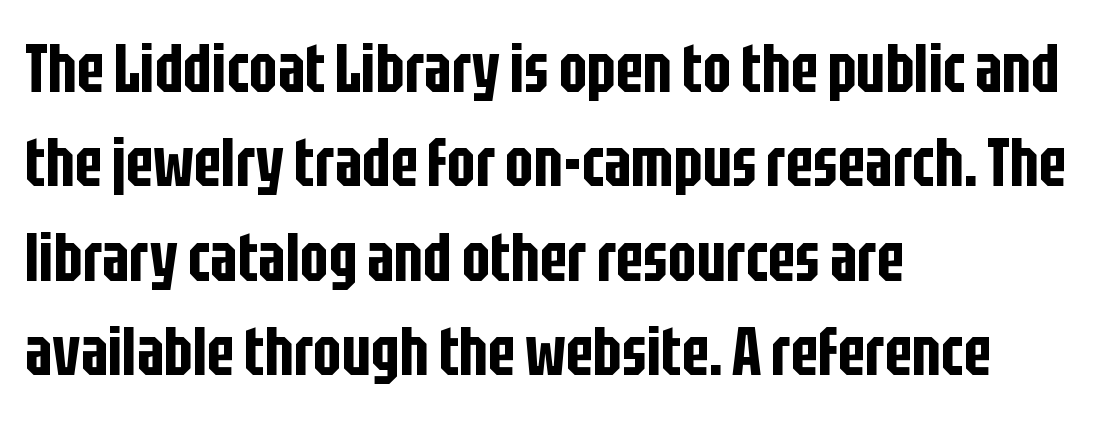
The image shows 67 px condensed sans-serif type, upright; set left-aligned, normal line spacing (1.41x), normal letter spacing, not underlined; low stroke contrast and a large x-height.
